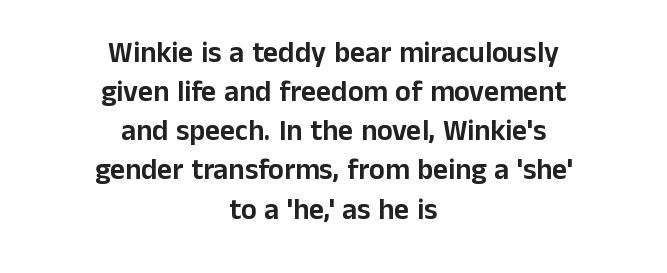
The face used here is proportionally spaced, like ordinary book or web type. The baseline area is clear. The rendering uses a moderate line-height, typical for paragraphs. In terms of posture, this sample is upright.
